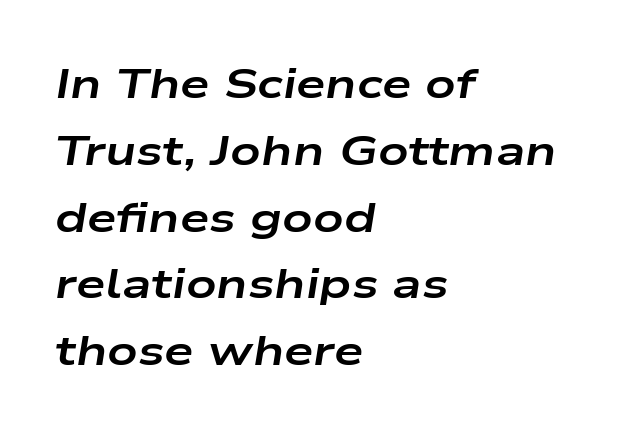
The image shows 42 px bold, wide type, italic (leaning right); set left-aligned, normal line spacing (1.59x), normal letter spacing, not underlined; low stroke contrast and a medium x-height.
